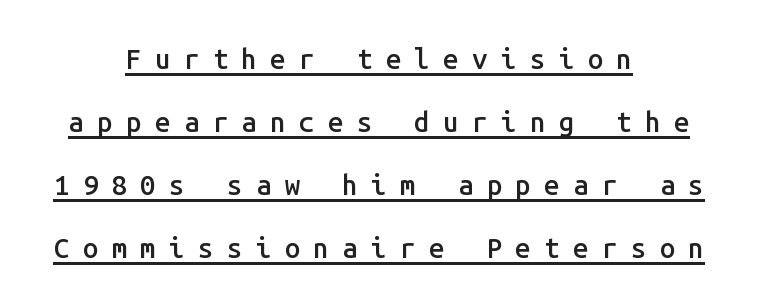
This rendering widens character spacing well past its baseline value. Alignment: centered. Set as a demibold, roughly 600 on the weight scale. Observe the absence of serifs on each vertical stroke in this sample.
